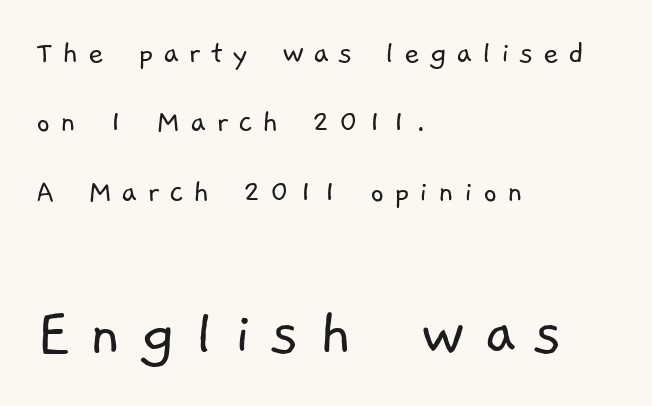
Q: Is the text bold? A: No.
Q: Is the typeface a serif or a sans-serif typeface? A: Sans-serif.
Q: Is the text underlined? A: No.
Q: How is the paragraph aligned? A: Left-aligned.
Q: Is the spacing between letters normal or unusually wide? A: Unusually wide.
Q: Is the spacing between lines tight, normal or loose? A: Loose.
Q: Which block of text is set in a larger size, the first (top) or the second (bottom)? A: The second (bottom) one.
Q: Width (condensed, normal, or wide)? A: Normal.
Q: Stroke contrast? A: Low.
Q: x-height? A: Medium.
Q: Monospaced? A: No.
